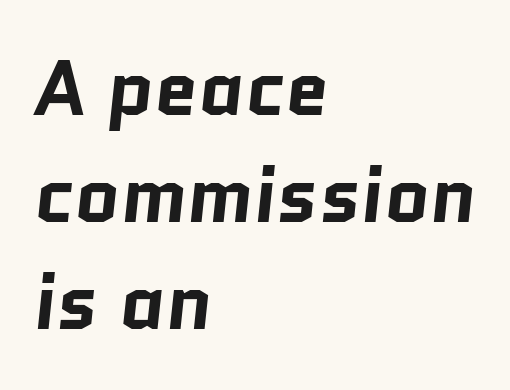
The foot of each line stays bare and open. The rows are spaced the way most documents space them. Nobody touched the tracking dial on this one. Summary of weight: heavy, a full bold. Do the characters align in a grid? No, the font is proportional.
